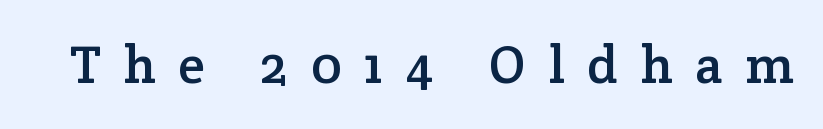
The image shows 53 px serif type, upright; set unusually wide letter spacing (+0.43 em), not underlined; low stroke contrast and a medium x-height.
